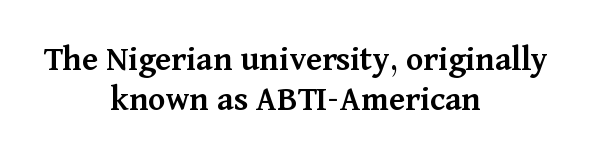
Q: Is the text bold? A: Semi-bold.
Q: Is the text italic (slanted)? A: No, it is upright.
Q: Is the typeface a serif or a sans-serif typeface? A: Serif.
Q: Is the text underlined? A: No.
Q: How is the paragraph aligned? A: Centered.
Q: Is the spacing between letters normal or unusually wide? A: Normal.
Q: Is the spacing between lines tight, normal or loose? A: Tight.
Q: Width (condensed, normal, or wide)? A: Normal.
Q: Stroke contrast? A: Medium.
Q: x-height? A: Medium.
Q: Monospaced? A: No.
